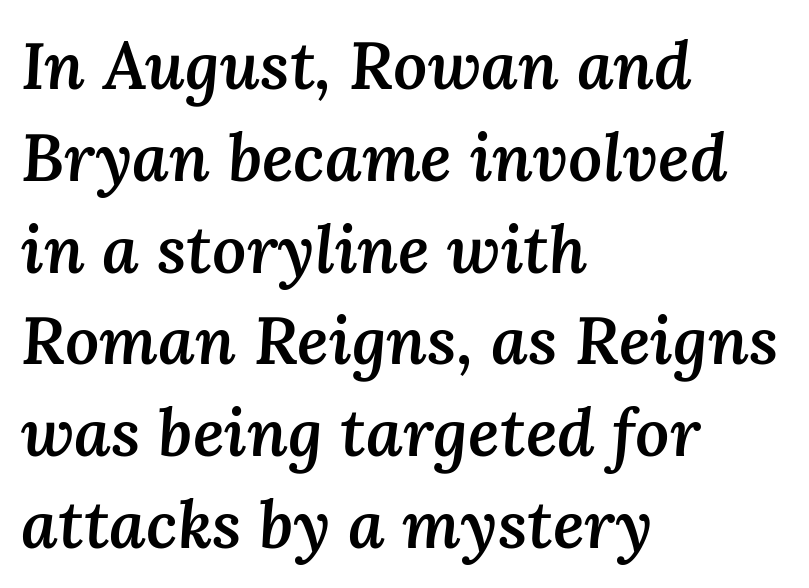
This rendering uses left alignment, leaving the right contour irregular. Is this a fixed-width face? No — the glyphs have proportional, varying widths. The area under the type is left untouched. Nothing unusual about the tracking: characters are spaced as the font intends.
